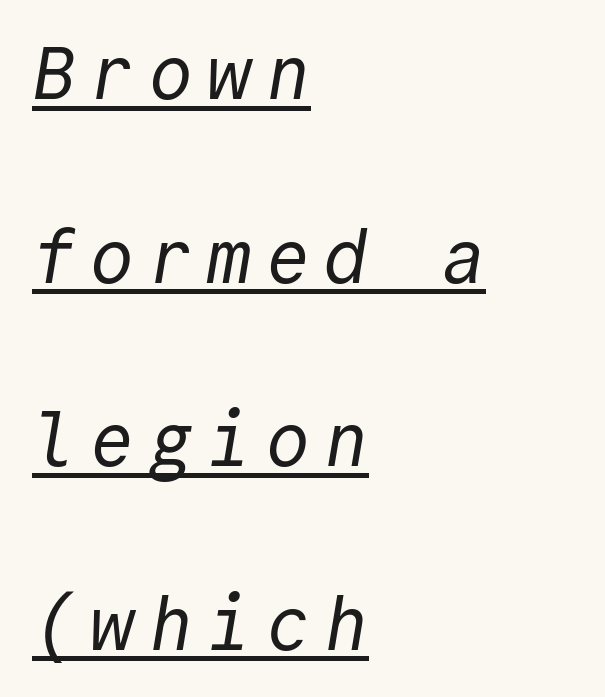
Q: Is the text bold? A: No.
Q: Is the typeface a serif or a sans-serif typeface? A: Sans-serif.
Q: Is the text underlined? A: Yes.
Q: How is the paragraph aligned? A: Left-aligned.
Q: Is the spacing between lines tight, normal or loose? A: Loose.
Q: Width (condensed, normal, or wide)? A: Normal.
Q: x-height? A: Medium.
Q: Monospaced? A: Yes.
